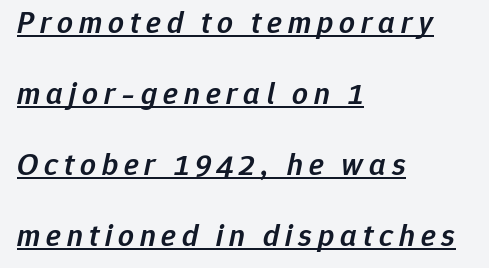
The image shows 31 px semibold type, italic (leaning right); set left-aligned, loose line spacing (2.29x), underlined; low stroke contrast and a medium x-height.
